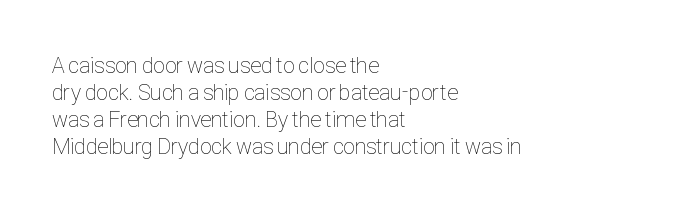
{"italic": "no", "bold": "no", "underline": "no", "align": "left", "line_spacing_ratio": 1.22, "letter_spacing": "normal", "letter_spacing_em": 0.0, "glyph_px": 22}
